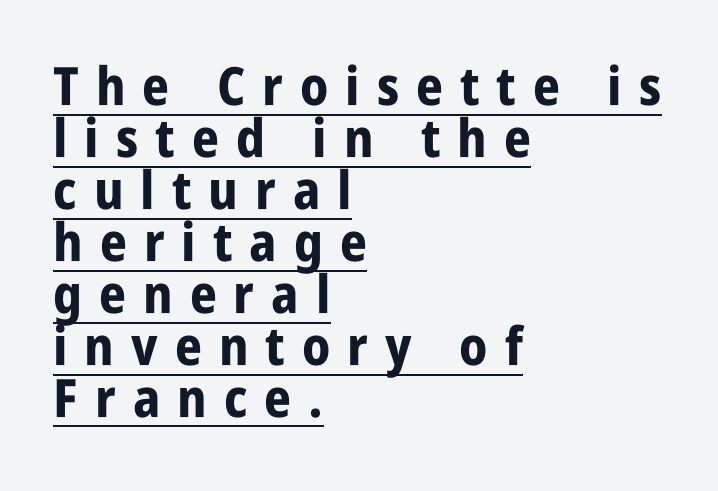
The image shows 53 px bold, condensed sans-serif type, upright; set left-aligned, tight line spacing (0.98x), unusually wide letter spacing (+0.32 em), underlined; low stroke contrast and a large x-height.
